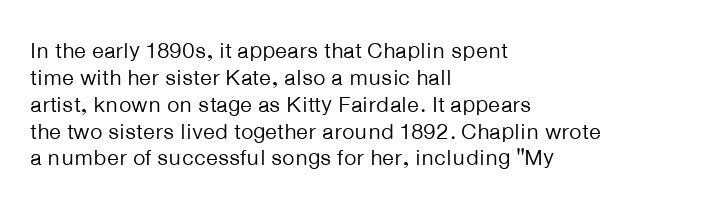
{"italic": "no", "bold": "no", "underline": "no", "align": "left", "line_spacing_ratio": 1.22, "letter_spacing": "normal", "letter_spacing_em": 0.0, "glyph_px": 22}
